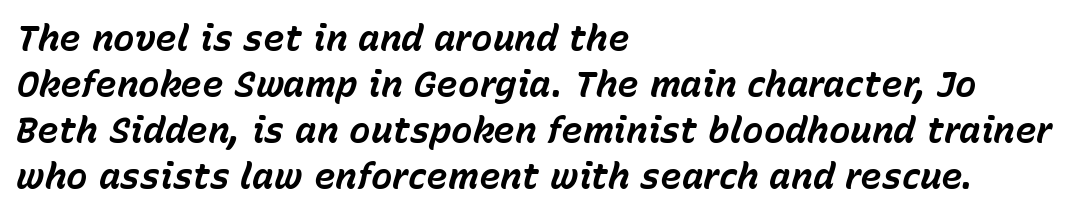
Q: Is the text bold? A: Yes.
Q: Is the text italic (slanted)? A: Yes, it leans right by about 15 degrees.
Q: Is the text underlined? A: No.
Q: How is the paragraph aligned? A: Left-aligned.
Q: Is the spacing between letters normal or unusually wide? A: Normal.
Q: Is the spacing between lines tight, normal or loose? A: Normal.
Q: Width (condensed, normal, or wide)? A: Normal.
Q: Stroke contrast? A: Low.
Q: x-height? A: Medium.
Q: Monospaced? A: No.
